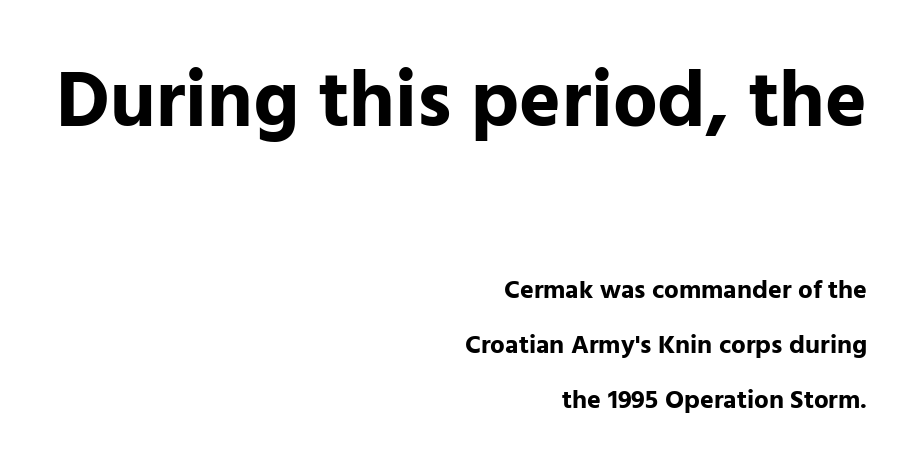
Nobody touched the tracking dial on this one. The type sits square on the baseline with zero lean. You can tell from the bare stems that sans-serif type was used. The sample has been set heavy, in full bold.
